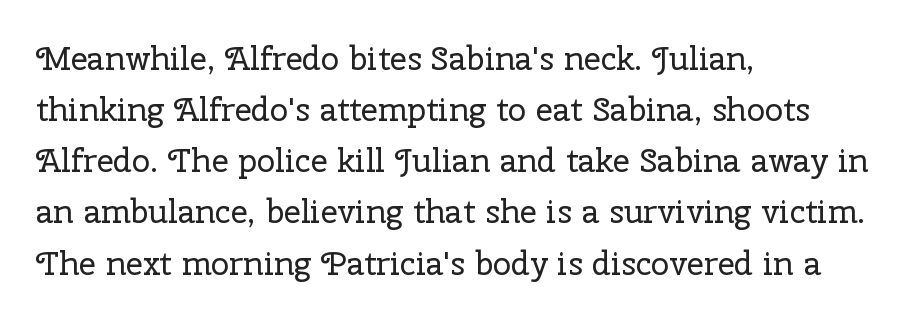
Q: Is the text bold? A: No.
Q: Is the text italic (slanted)? A: No, it is upright.
Q: Is the typeface a serif or a sans-serif typeface? A: Serif.
Q: Is the text underlined? A: No.
Q: How is the paragraph aligned? A: Left-aligned.
Q: Is the spacing between letters normal or unusually wide? A: Normal.
Q: Is the spacing between lines tight, normal or loose? A: Normal.
Q: Width (condensed, normal, or wide)? A: Normal.
Q: Stroke contrast? A: Low.
Q: x-height? A: Medium.
Q: Monospaced? A: No.
